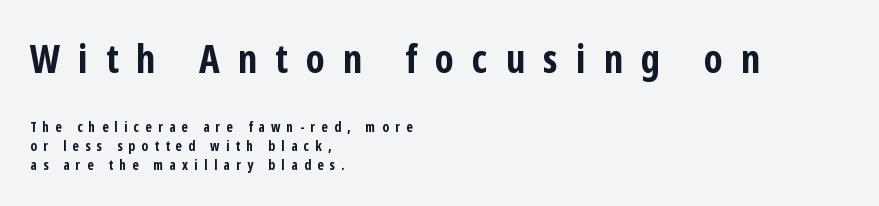
The image shows 40 px bold, condensed sans-serif type, upright; set left-aligned, normal line spacing (1.37x), unusually wide letter spacing (+0.45 em), not underlined; the first (top) block is 2.86x larger; low stroke contrast and a medium x-height.
